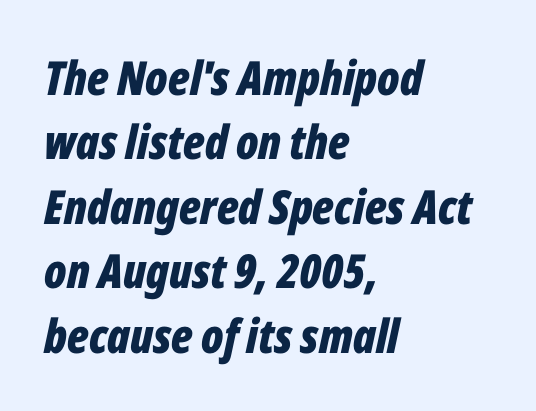
The image shows 47 px bold, condensed type, italic (leaning right); set left-aligned, normal line spacing (1.37x), normal letter spacing, not underlined; low stroke contrast and a medium x-height.
